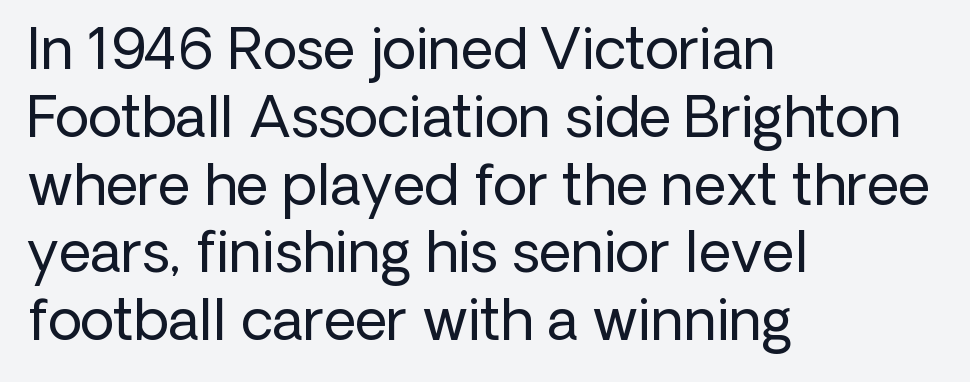
The letters carry no serifs — their stems end cleanly without finishing strokes. Letters rest on an invisible, unmarked baseline. A student would call this left alignment; a typographer would say flush left, rag right. Think standard paragraph weight, or any step lighter than that.
